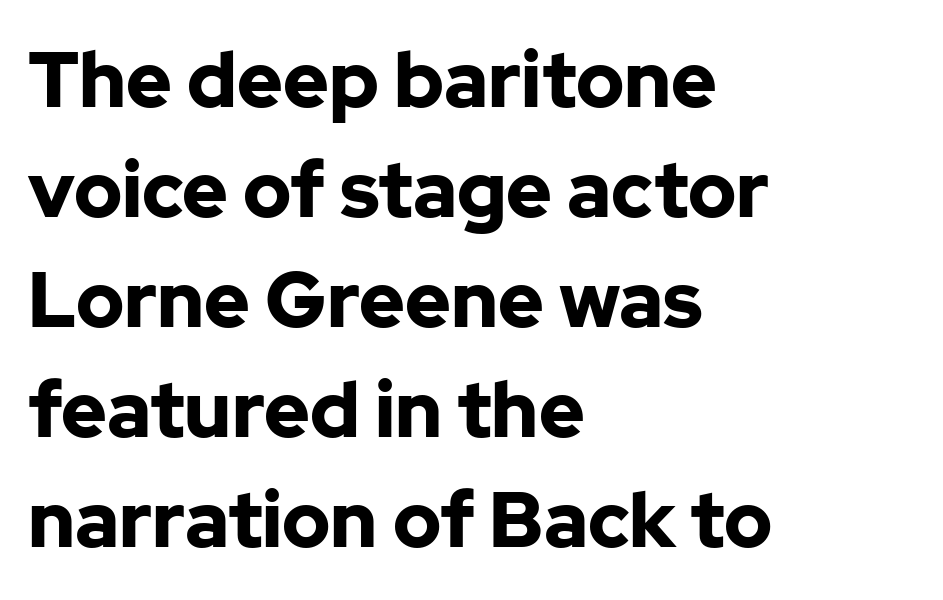
The image shows 77 px bold sans-serif type, upright; set left-aligned, normal line spacing (1.43x), normal letter spacing, not underlined; low stroke contrast and a medium x-height.
